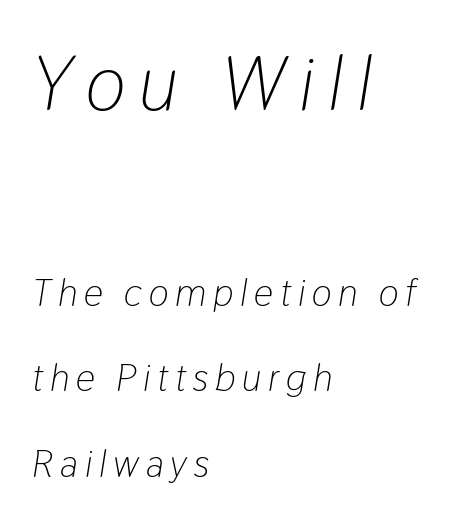
{"italic": "yes", "lean": "right", "slant_degrees": 9, "bold": "no", "weight": "light", "width": "condensed", "stroke_contrast": "low", "x_height": "medium", "monospaced": "no", "underline": "no", "align": "left", "line_spacing": "loose", "line_spacing_ratio": 2.25, "larger_block": "first", "size_ratio": 2.03, "glyph_px": 77}
